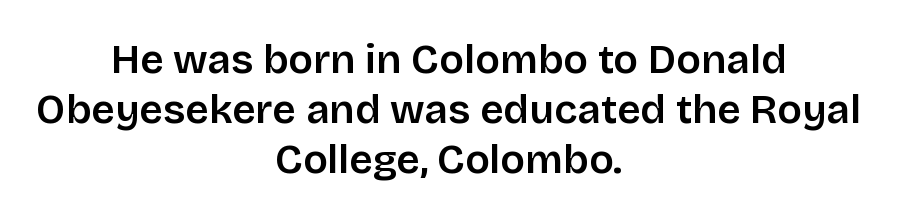
Note: no serifs on the glyphs. You could call the tracking neutral — neither tight nor loose. Only glyphs here, with clear space below each row. Italic: no, the glyphs are upright roman. Centered paragraph, ragged on both sides.
